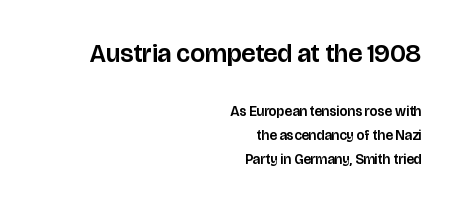
{"italic": "no", "underline": "no", "align": "right", "line_spacing": "normal", "line_spacing_ratio": 1.7, "letter_spacing": "normal", "letter_spacing_em": 0.0, "larger_block": "first", "size_ratio": 1.86, "glyph_px": 26}
